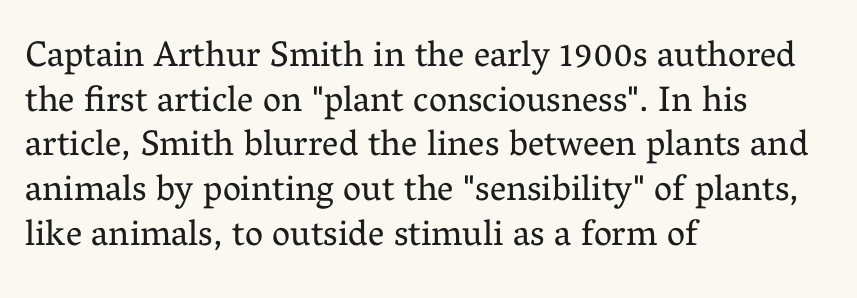
{"serif": "yes", "italic": "no", "bold": "no", "weight": "regular", "width": "normal", "stroke_contrast": "medium", "x_height": "medium", "monospaced": "no", "underline": "no", "align": "left", "line_spacing_ratio": 1.24, "letter_spacing": "normal", "letter_spacing_em": 0.0, "glyph_px": 36}
